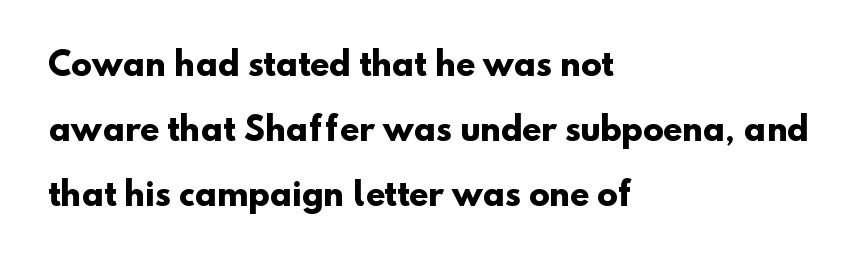
The image shows 31 px heavy sans-serif type; set left-aligned, loose line spacing (2.1x), normal letter spacing, not underlined; low stroke contrast and a small x-height.
